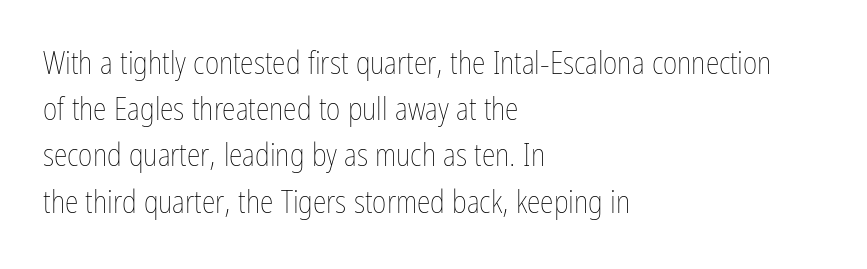
Horizontally, the lines are justified to the leading edge only. You could not count columns in this text — the font is proportionally spaced. Check under the words: just untouched page. Italic: no, the glyphs are upright roman. Weight: not bold — regular or lighter.
